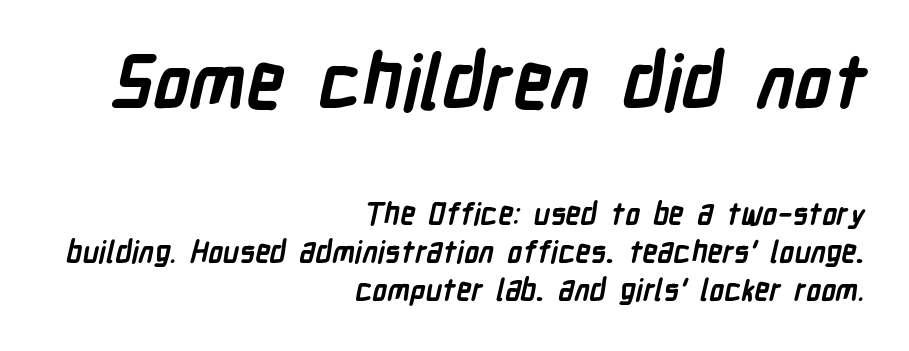
This is sans-serif lettering, the kind often seen on screens and signage. No word sits above an underline. The upper block of text is set noticeably larger than the block beneath it. The letters are bold, with thick, heavy strokes. Looks like regular typesetting: each glyph gets only the width it needs.
